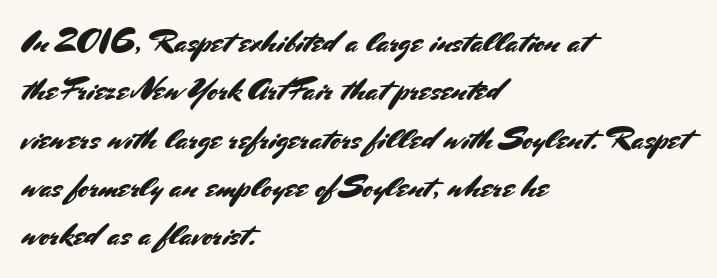
The image shows 32 px sans-serif type; set left-aligned, normal line spacing (1.51x), normal letter spacing, not underlined; medium stroke contrast and a small x-height.
